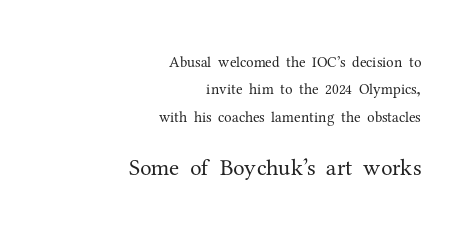
{"italic": "no", "bold": "no", "underline": "no", "align": "right", "line_spacing_ratio": 1.83, "letter_spacing": "normal", "letter_spacing_em": 0.0, "larger_block": "second", "size_ratio": 1.53, "glyph_px": 23}
